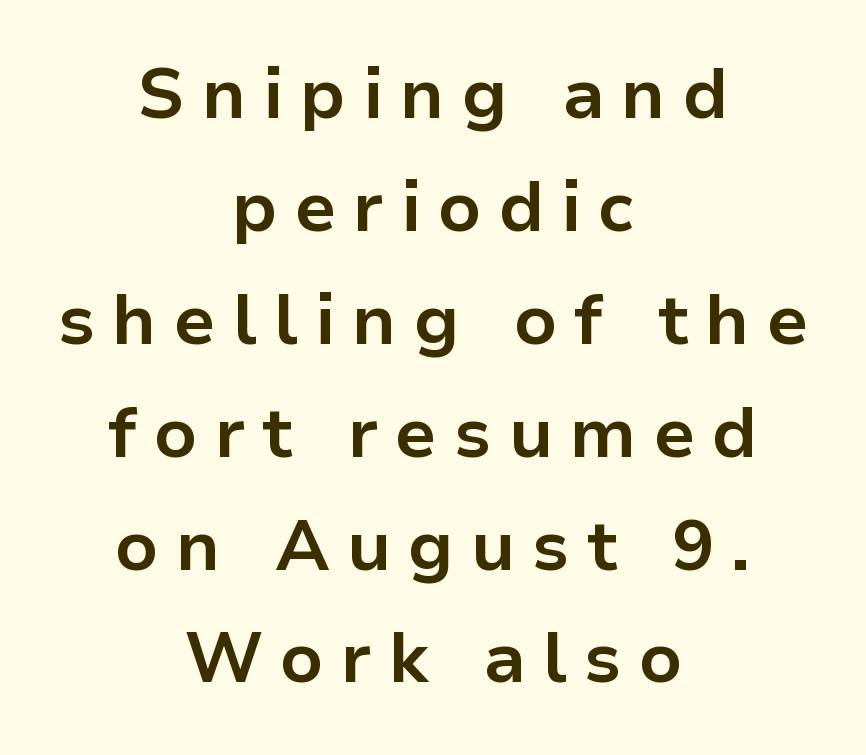
Emphasis by weight is at full strength: bold. Students, observe: this is what conventionally led text looks like. The gaps between neighbouring characters are conspicuously large. Rule under the text: the space is simply empty.
